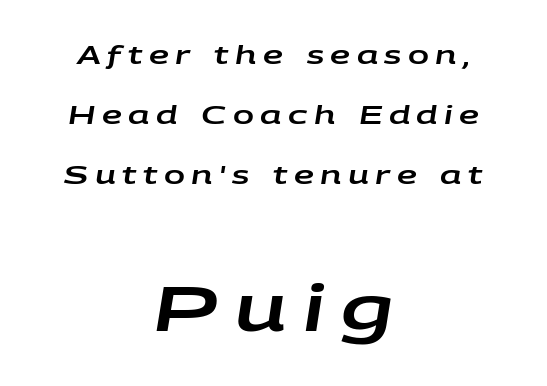
Q: Is the text italic (slanted)? A: Yes, it leans right by about 9 degrees.
Q: Is the text underlined? A: No.
Q: How is the paragraph aligned? A: Centered.
Q: Is the spacing between letters normal or unusually wide? A: Unusually wide.
Q: Is the spacing between lines tight, normal or loose? A: Loose.
Q: Which block of text is set in a larger size, the first (top) or the second (bottom)? A: The second (bottom) one.
Q: Width (condensed, normal, or wide)? A: Wide.
Q: Stroke contrast? A: Low.
Q: x-height? A: Large.
Q: Monospaced? A: No.
